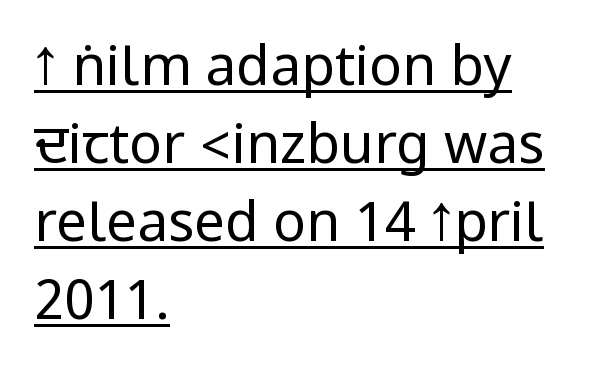
{"serif": "no", "italic": "no", "bold": "no", "weight": "regular", "width": "condensed", "stroke_contrast": "low", "underline": "yes", "align": "left", "line_spacing": "normal", "line_spacing_ratio": 1.42, "letter_spacing": "normal", "letter_spacing_em": 0.0, "glyph_px": 55}
